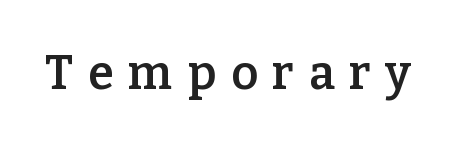
Inter-character spacing is expanded well beyond the font's built-in metrics. Underline: absent. Each glyph is drawn with semibold strokes, heavier than normal yet not fully bold. Is this a fixed-width face? No — the glyphs have proportional, varying widths.
